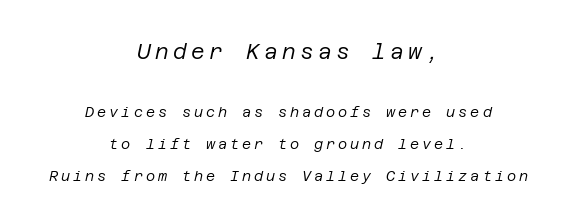
Is the type slanted? Yes — the strokes lean at a clear angle. The font sits on the lighter half of the weight spectrum, regular included. Does the bottom block carry the larger type? No, the top block does. A clean baseline with only descenders dipping below it. The horizontal fit of the characters is loose and conspicuously gappy.
